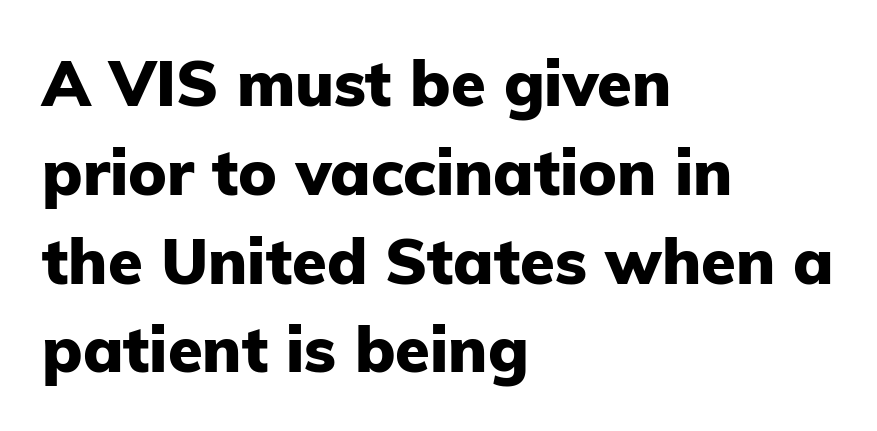
Compared with typical paragraphs, the rows here are spaced about the same. In terms of posture, this sample is upright. A typesetter would call this proportional, since set widths differ per character. Observe the absence of serifs on each vertical stroke in this sample. Weight check: bold — yes, fully. Is the letter spacing exaggerated? No — it looks like the ordinary default.
